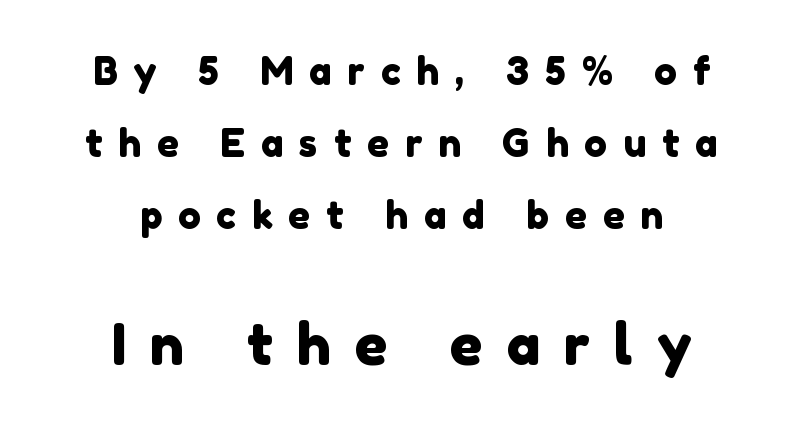
You could not count columns in this text — the font is proportionally spaced. The strip under each line holds only bare page. The letterforms stand isolated, each surrounded by extra space. The emphasis by scale lands on block number two, below. Type style note: lacks serifs.
